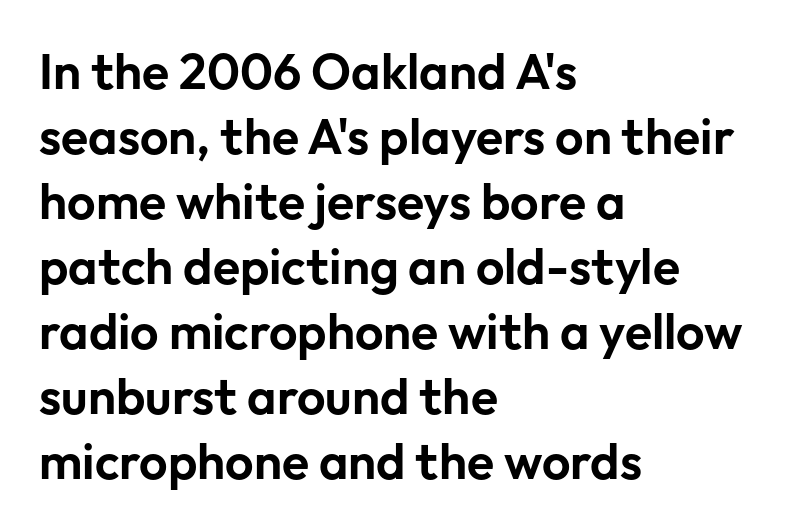
The image shows 50 px sans-serif type, upright; set left-aligned, normal line spacing (1.3x), normal letter spacing, not underlined; low stroke contrast and a medium x-height.
